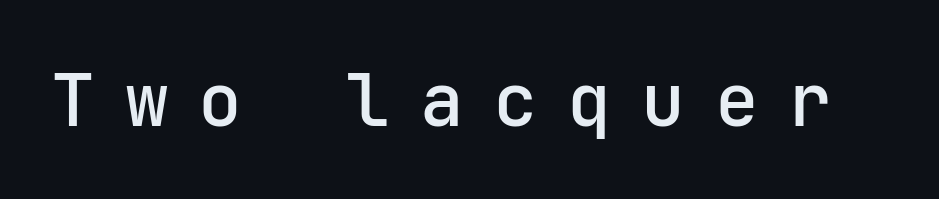
The image shows 73 px sans-serif type, upright, monospaced; set unusually wide letter spacing (+0.41 em), not underlined; low stroke contrast and a medium x-height.
